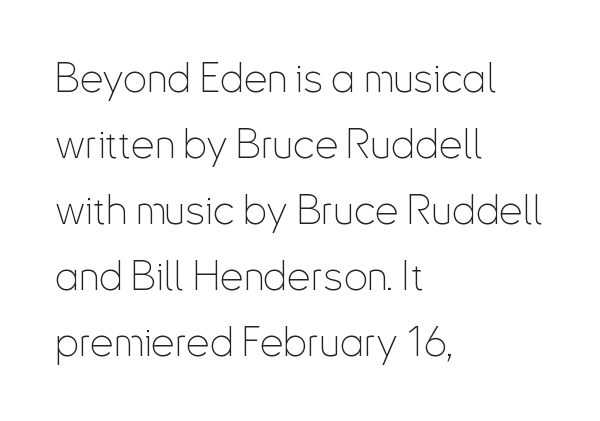
{"serif": "no", "italic": "no", "bold": "no", "weight": "thin", "width": "condensed", "stroke_contrast": "low", "x_height": "small", "monospaced": "no", "underline": "no", "align": "left", "line_spacing": "normal", "line_spacing_ratio": 1.57, "letter_spacing": "normal", "letter_spacing_em": 0.0, "glyph_px": 42}
